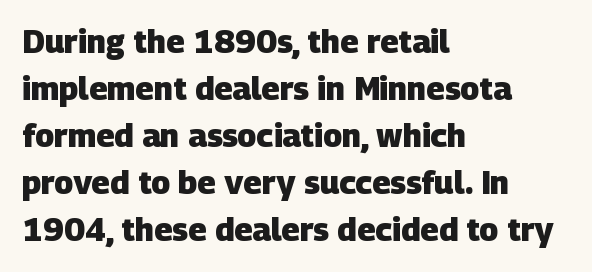
The image shows 32 px heavy sans-serif type; set left-aligned, normal line spacing (1.47x), normal letter spacing, not underlined; low stroke contrast and a large x-height.
